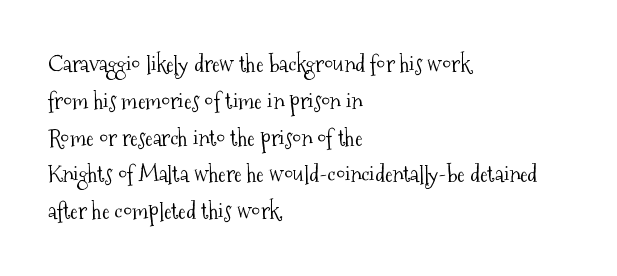
{"italic": "no", "bold": "no", "underline": "no", "align": "left", "line_spacing": "normal", "line_spacing_ratio": 1.6, "letter_spacing": "normal", "letter_spacing_em": 0.0, "glyph_px": 23}
